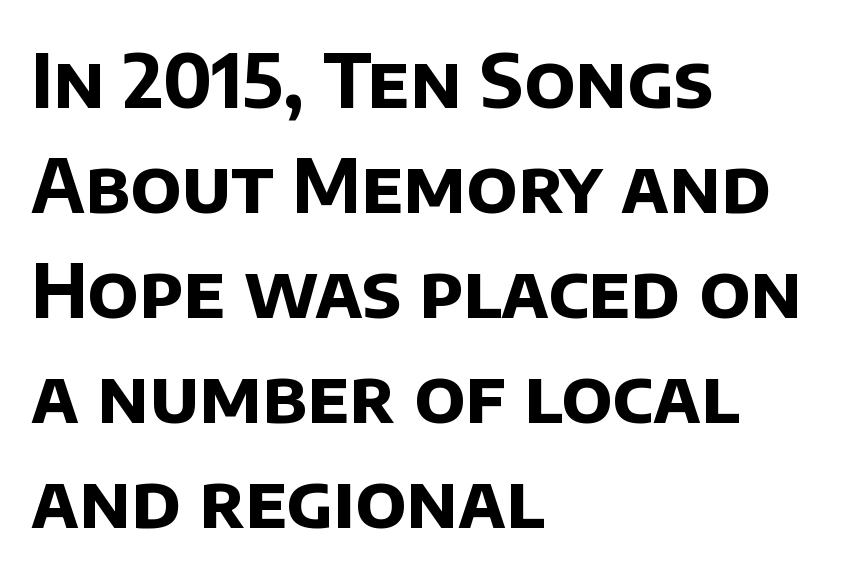
The image shows 74 px bold sans-serif type; set left-aligned, normal line spacing (1.42x), normal letter spacing, not underlined; low stroke contrast and a large x-height.
